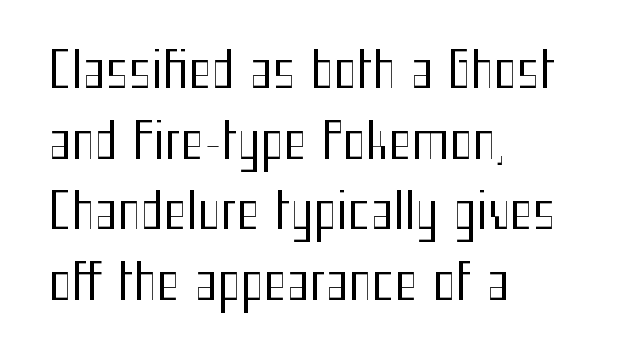
The image shows 49 px regular-weight, condensed sans-serif type, upright; set left-aligned, normal line spacing (1.44x), normal letter spacing, not underlined; medium stroke contrast and a medium x-height.
